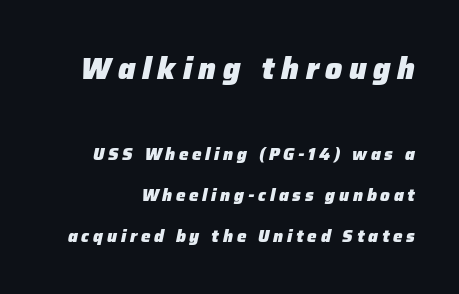
The vertical gap from one line to the next is large. Strokes here are thick enough to call this a true bold. Does the bottom block carry the larger type? No, the top block does. Decoration check: the copy has no underline.
